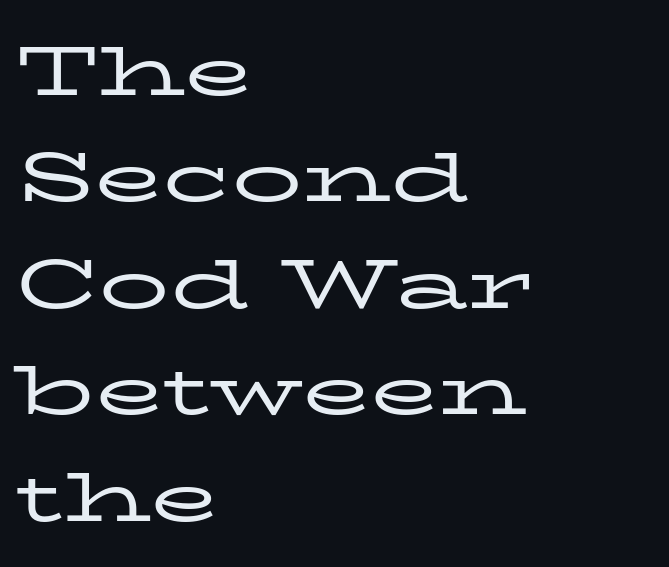
Q: Is the text bold? A: No.
Q: Is the text italic (slanted)? A: No, it is upright.
Q: Is the typeface a serif or a sans-serif typeface? A: Serif.
Q: Is the text underlined? A: No.
Q: How is the paragraph aligned? A: Left-aligned.
Q: Is the spacing between letters normal or unusually wide? A: Normal.
Q: Is the spacing between lines tight, normal or loose? A: Normal.
Q: Width (condensed, normal, or wide)? A: Wide.
Q: Stroke contrast? A: Low.
Q: x-height? A: Medium.
Q: Monospaced? A: No.
